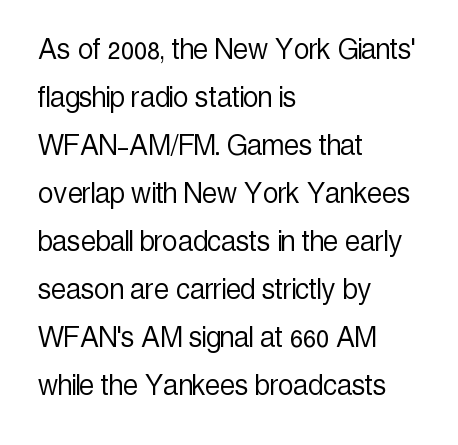
The image shows 34 px light, condensed sans-serif type, upright; set left-aligned, normal line spacing (1.41x), normal letter spacing, not underlined; a medium x-height.
